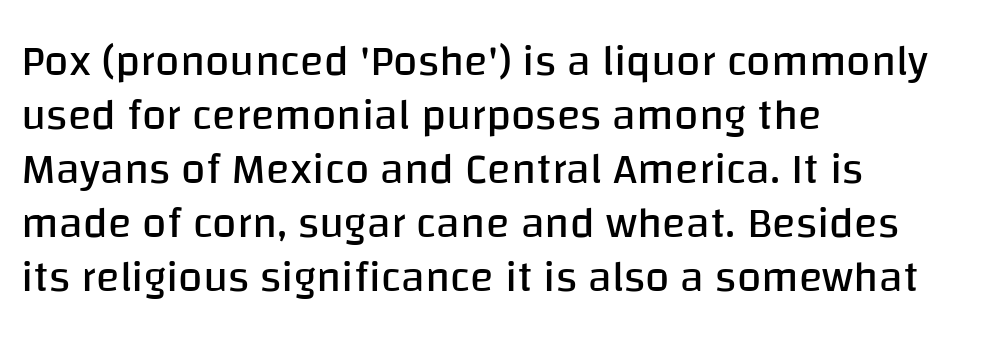
{"serif": "no", "italic": "no", "bold": "no", "weight": "regular", "width": "normal", "stroke_contrast": "low", "x_height": "large", "monospaced": "no", "underline": "no", "align": "left", "line_spacing_ratio": 1.23, "letter_spacing": "normal", "letter_spacing_em": 0.0, "glyph_px": 44}
